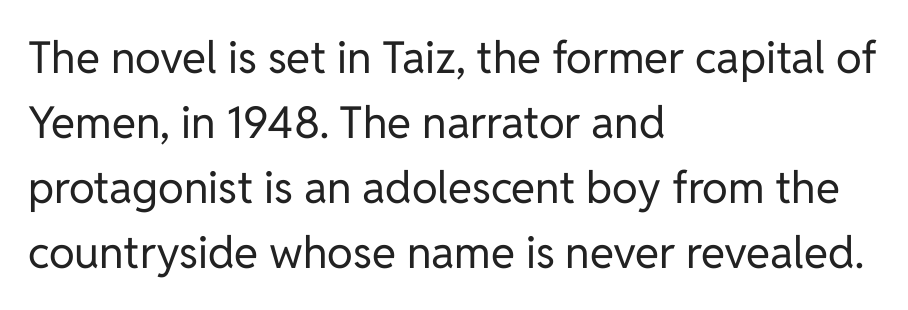
In terms of letterspacing, this is plain default setting. A typesetter would label this face a sans. The space directly below the letters is spotless. Each letter keeps its own natural width here, so spacing adapts to shape. Compared with typical paragraphs, the rows here are spaced about the same.
